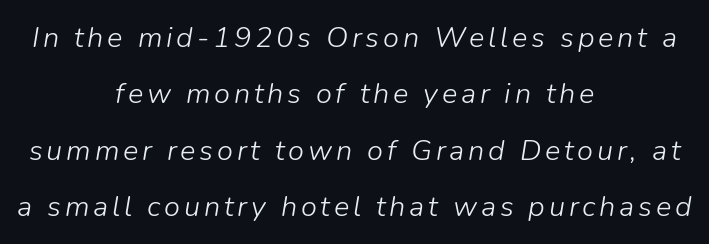
The strip under each line holds only bare page. Neither beginnings nor endings align; midpoints do. A great deal of white space separates one row of letters from the next. Is this a fixed-width face? No — the glyphs have proportional, varying widths. The letters look calm and open, with moderate or lighter stems. The text carries the slant typical of an italic or oblique font.
